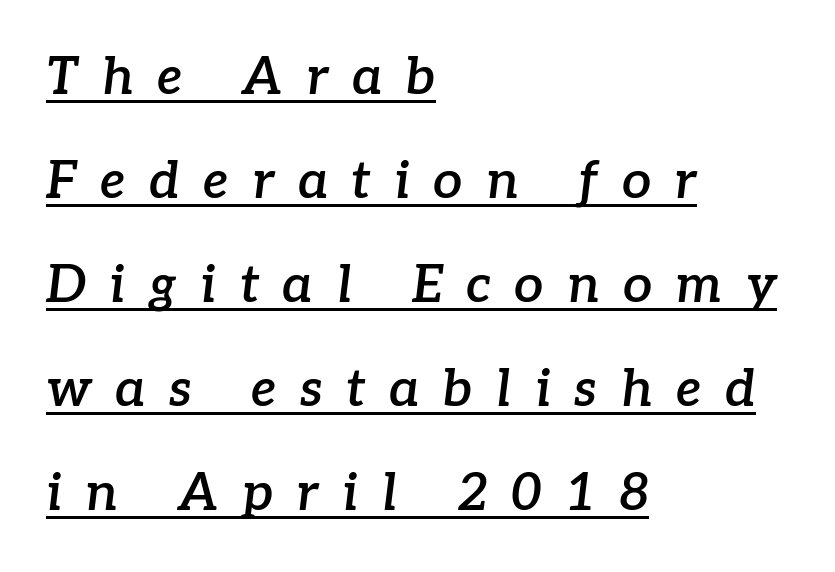
Q: Is the text bold? A: Semi-bold.
Q: Is the text italic (slanted)? A: Yes, it leans right by about 7 degrees.
Q: Is the typeface a serif or a sans-serif typeface? A: Serif.
Q: Is the text underlined? A: Yes.
Q: How is the paragraph aligned? A: Left-aligned.
Q: Is the spacing between letters normal or unusually wide? A: Unusually wide.
Q: Is the spacing between lines tight, normal or loose? A: Loose.
Q: Width (condensed, normal, or wide)? A: Normal.
Q: Stroke contrast? A: Low.
Q: x-height? A: Medium.
Q: Monospaced? A: No.
